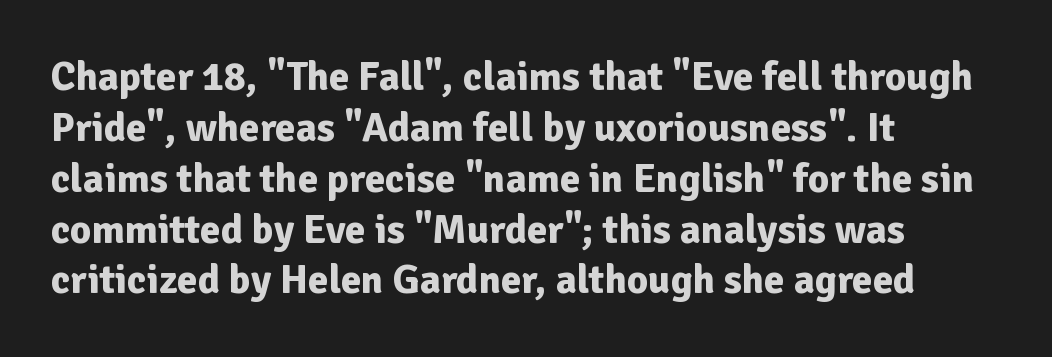
Q: Is the text bold? A: Yes.
Q: Is the text italic (slanted)? A: No, it is upright.
Q: Is the typeface a serif or a sans-serif typeface? A: Sans-serif.
Q: Is the text underlined? A: No.
Q: How is the paragraph aligned? A: Left-aligned.
Q: Is the spacing between letters normal or unusually wide? A: Normal.
Q: Width (condensed, normal, or wide)? A: Normal.
Q: Stroke contrast? A: Low.
Q: x-height? A: Medium.
Q: Monospaced? A: No.
